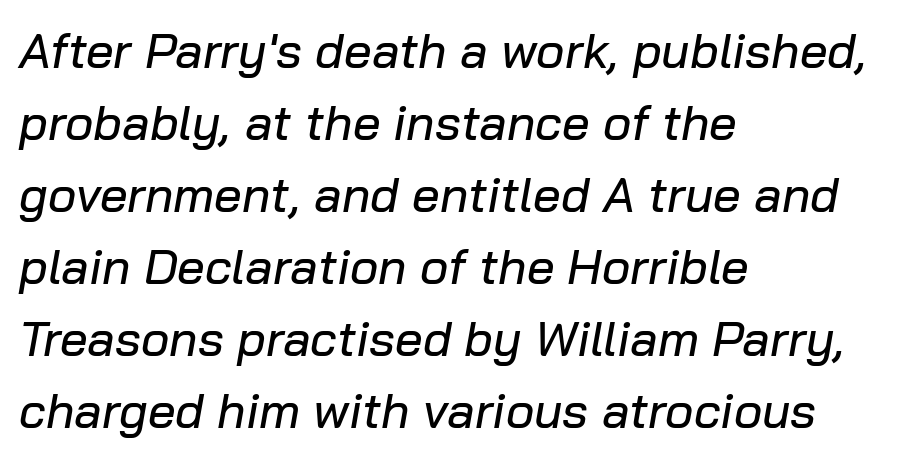
The letters are slanted; this is an italic face. These lines stack with their left ends in a neat column. One glance says typical: line gaps are just what's usual. Character widths vary here, with narrow letters taking less room than wide ones. Lines of text with bare space underneath. Each word holds together tightly as a unit, with standard inter-letter gaps.
